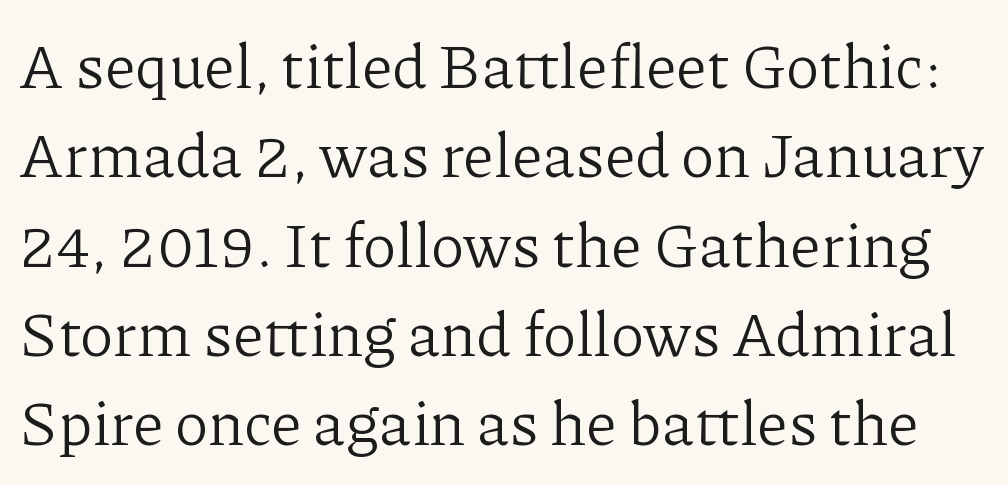
Honestly, the letter spacing is just normal — you wouldn't notice it. It's the straight-up-and-down kind of type. Stroke terminals: seriffed. A typesetter would call this proportional, since set widths differ per character.
